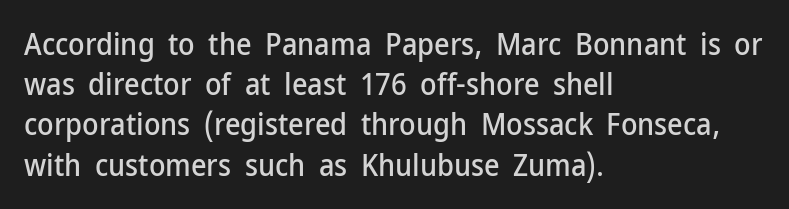
{"serif": "no", "italic": "no", "width": "normal", "stroke_contrast": "low", "x_height": "medium", "monospaced": "no", "underline": "no", "align": "left", "line_spacing": "normal", "line_spacing_ratio": 1.34, "letter_spacing": "normal", "letter_spacing_em": 0.0, "glyph_px": 30}
